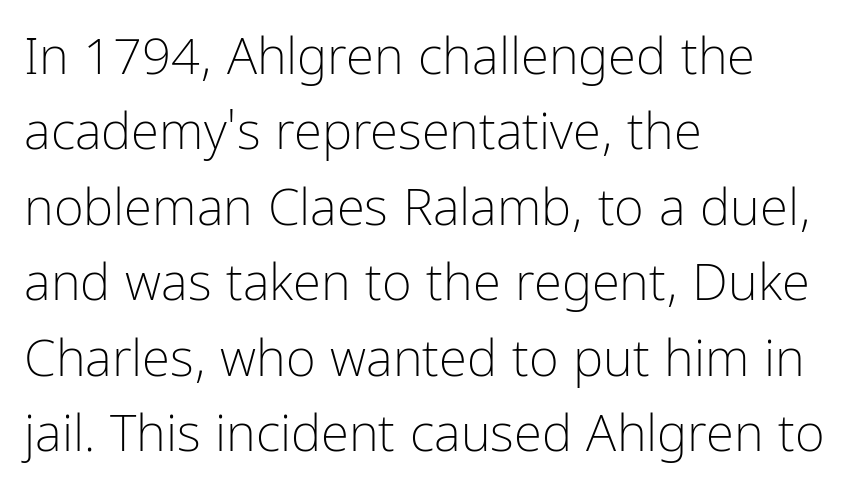
When letters stand straight like this, we call the style roman or upright. Here the glyphs are tracked normally, forming tight word shapes. No extra ink here — the face is not bold. The letters carry no serifs — their stems end cleanly without finishing strokes.
